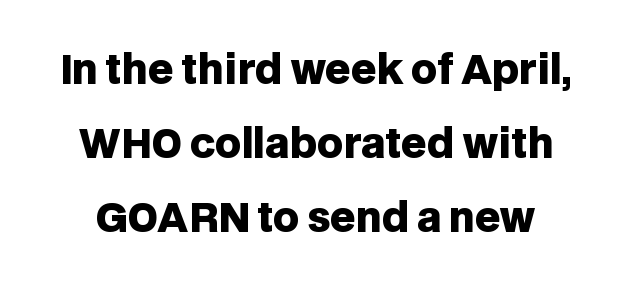
The image shows 40 px heavy sans-serif type, upright; set line spacing 1.85x, normal letter spacing, not underlined; low stroke contrast and a large x-height.
